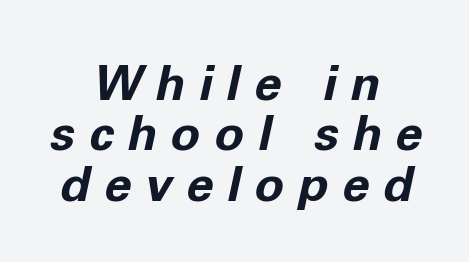
The image shows 49 px bold type, italic (leaning right); set centered, tight line spacing (1.03x), unusually wide letter spacing (+0.28 em), not underlined; low stroke contrast and a medium x-height.
